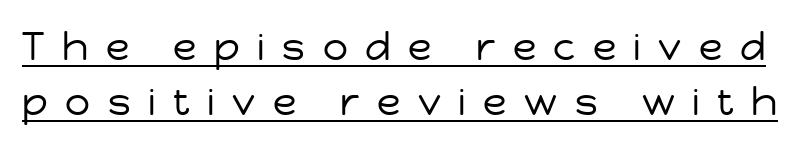
{"serif": "no", "italic": "no", "bold": "no", "weight": "regular", "width": "normal", "stroke_contrast": "low", "x_height": "medium", "monospaced": "no", "underline": "yes", "line_spacing": "normal", "line_spacing_ratio": 1.42, "letter_spacing": "wide", "letter_spacing_em": 0.45, "glyph_px": 39}
